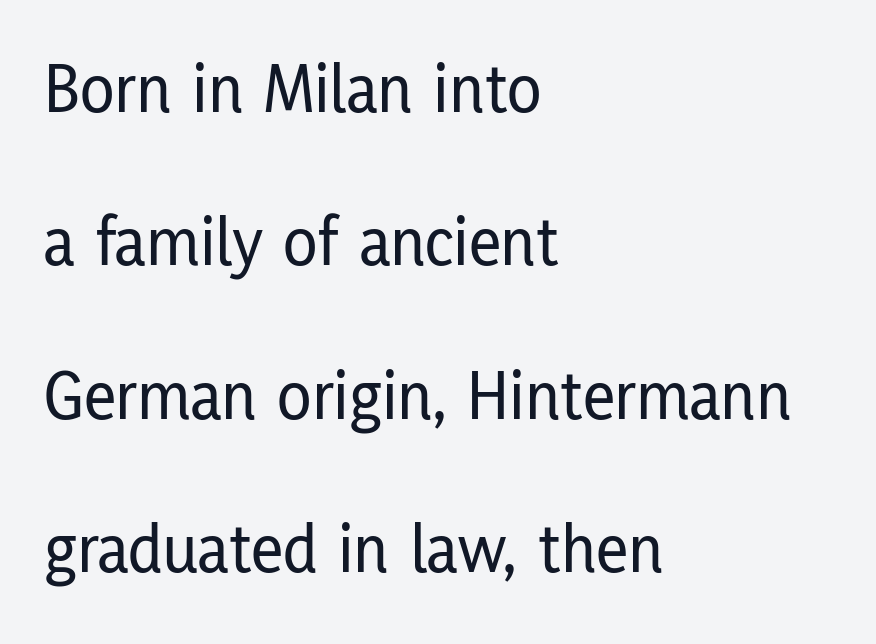
{"serif": "no", "italic": "no", "width": "condensed", "stroke_contrast": "low", "x_height": "medium", "monospaced": "no", "underline": "no", "align": "left", "line_spacing": "loose", "line_spacing_ratio": 2.16, "letter_spacing": "normal", "letter_spacing_em": 0.0, "glyph_px": 71}
